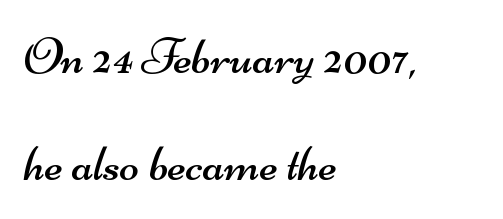
{"serif": "no", "bold": "no", "weight": "regular", "width": "wide", "stroke_contrast": "medium", "x_height": "small", "monospaced": "no", "underline": "no", "align": "left", "line_spacing": "loose", "line_spacing_ratio": 2.05, "letter_spacing": "normal", "letter_spacing_em": 0.0, "glyph_px": 52}
